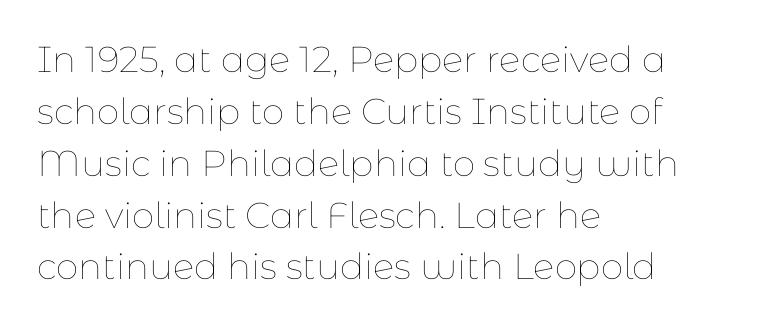
Q: Is the text bold? A: No.
Q: Is the text italic (slanted)? A: No, it is upright.
Q: Is the text underlined? A: No.
Q: How is the paragraph aligned? A: Left-aligned.
Q: Is the spacing between letters normal or unusually wide? A: Normal.
Q: Is the spacing between lines tight, normal or loose? A: Normal.
Q: Width (condensed, normal, or wide)? A: Normal.
Q: Stroke contrast? A: Low.
Q: x-height? A: Medium.
Q: Monospaced? A: No.
